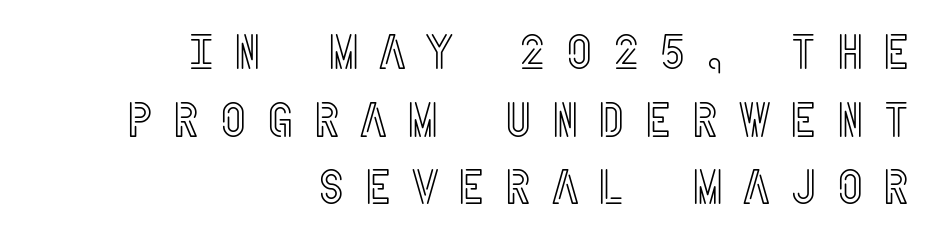
This sample uses expanded letter spacing, leaving extra air between glyphs. The lettering holds an erect, upright posture throughout. Compared with a flush-left layout, this one pins lines to the opposite, right side. Check the space under the baseline: it is left empty. These lines sit exactly where default settings would place them.
